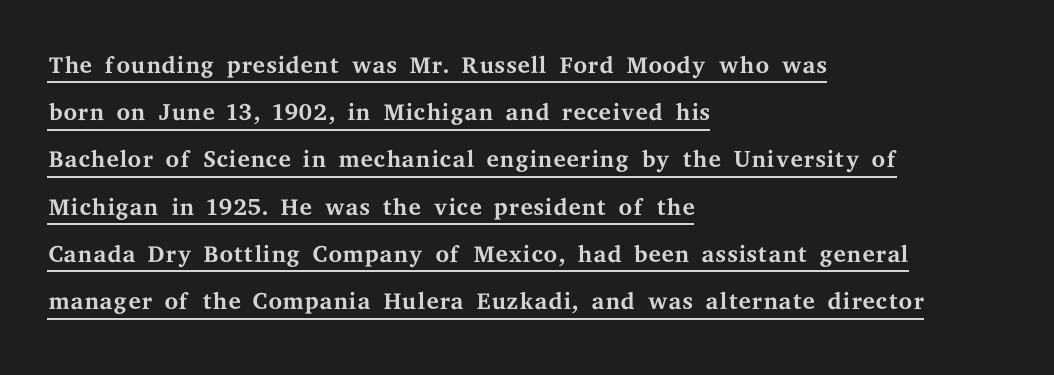
The image shows 35 px regular-weight, wide serif type, upright; set left-aligned, normal line spacing (1.35x), normal letter spacing, underlined; medium stroke contrast and a medium x-height.
